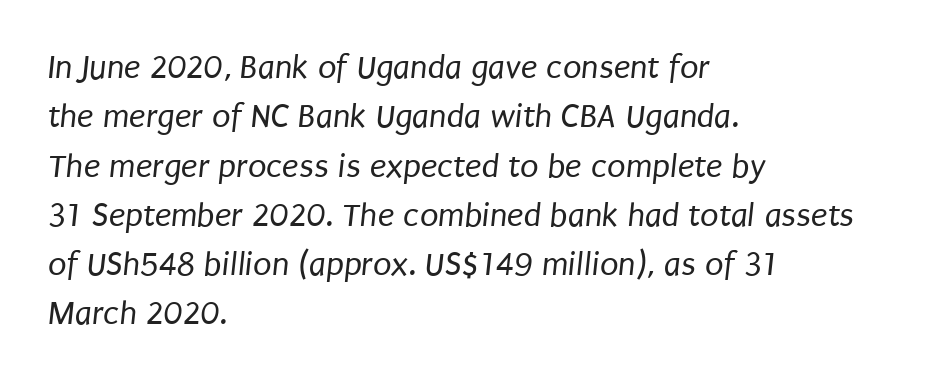
The image shows 34 px regular-weight, condensed sans-serif type; set left-aligned, normal line spacing (1.45x), normal letter spacing, not underlined; low stroke contrast and a large x-height.
